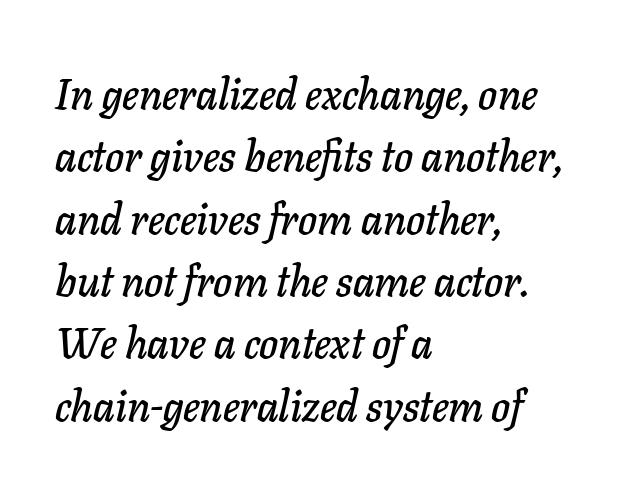
{"italic": "yes", "lean": "right", "slant_degrees": 11, "width": "normal", "stroke_contrast": "low", "x_height": "medium", "monospaced": "no", "underline": "no", "align": "left", "line_spacing": "normal", "line_spacing_ratio": 1.45, "letter_spacing": "normal", "letter_spacing_em": 0.0, "glyph_px": 43}
